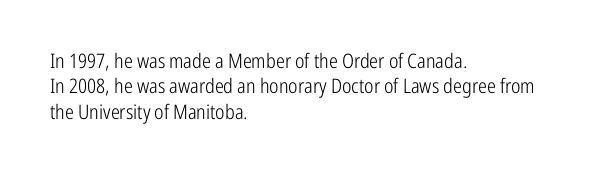
The image shows 20 px text type, upright; set left-aligned, normal line spacing (1.27x), normal letter spacing, not underlined.
